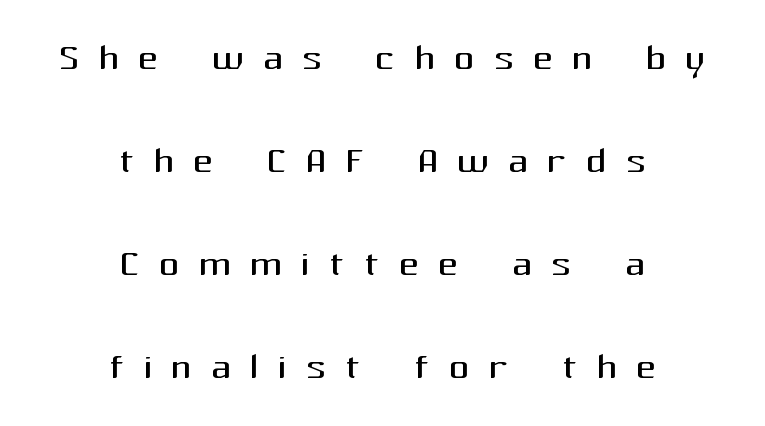
Q: Is the text bold? A: No.
Q: Is the text italic (slanted)? A: No, it is upright.
Q: Is the typeface a serif or a sans-serif typeface? A: Sans-serif.
Q: Is the text underlined? A: No.
Q: How is the paragraph aligned? A: Centered.
Q: Is the spacing between letters normal or unusually wide? A: Unusually wide.
Q: Is the spacing between lines tight, normal or loose? A: Loose.
Q: Width (condensed, normal, or wide)? A: Normal.
Q: Stroke contrast? A: Medium.
Q: x-height? A: Medium.
Q: Monospaced? A: No.
